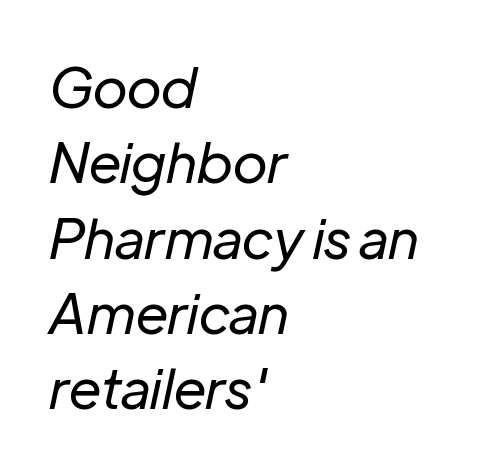
The image shows 55 px regular-weight type, italic (leaning right); set left-aligned, normal line spacing (1.37x), normal letter spacing, not underlined; low stroke contrast and a medium x-height.
